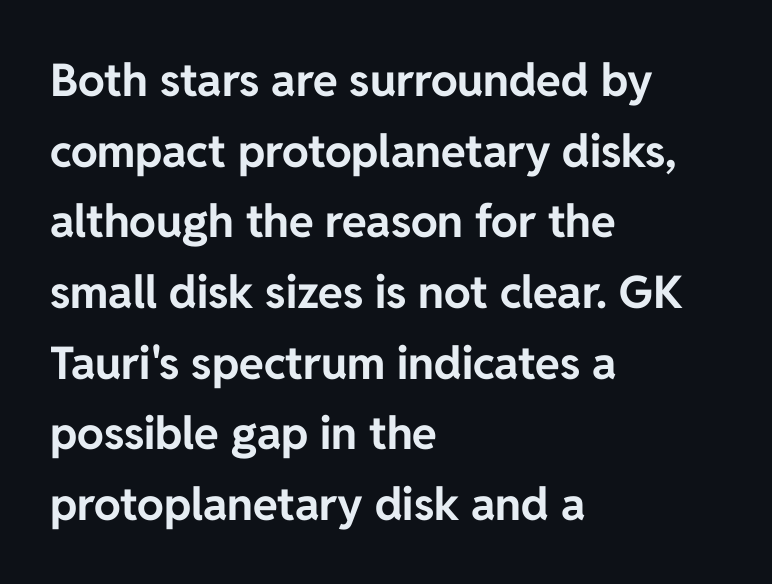
The passage shown has conventional tracking throughout. Anything drawn beneath the words? Only blank space. Is the block centered? No — it sits flush against the left margin. Upright lettering throughout. The leading is moderate, giving the passage an even texture.
